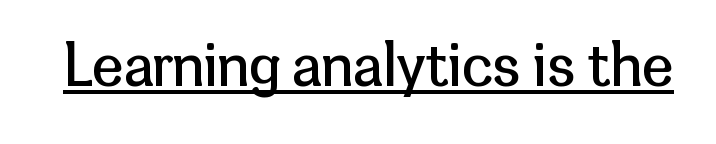
The image shows 57 px regular-weight sans-serif type, upright; set normal letter spacing, underlined; low stroke contrast and a medium x-height.
